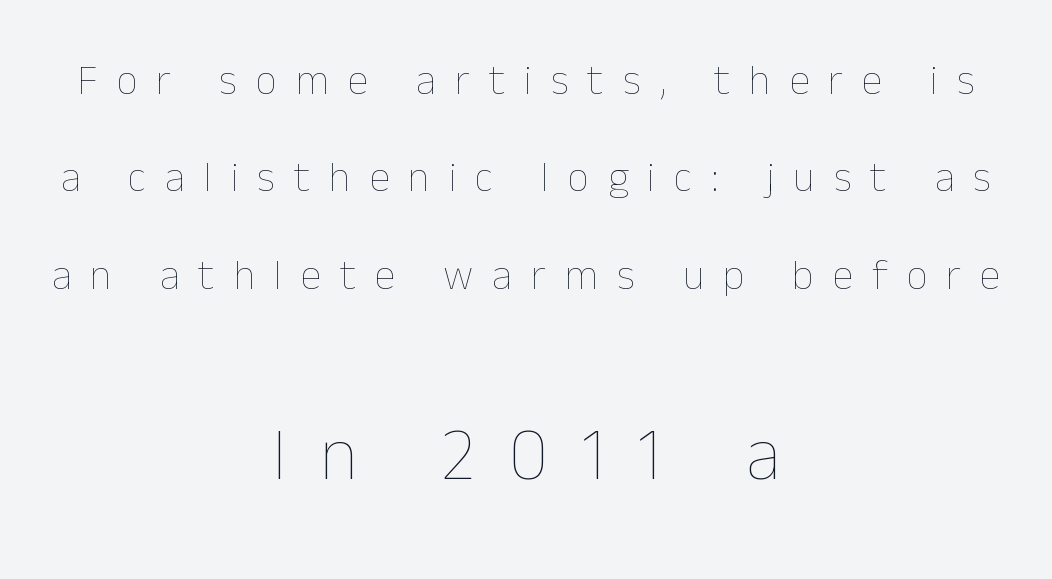
{"italic": "no", "bold": "no", "weight": "thin", "width": "normal", "stroke_contrast": "low", "x_height": "medium", "monospaced": "no", "underline": "no", "align": "center", "line_spacing": "loose", "line_spacing_ratio": 2.32, "letter_spacing": "wide", "letter_spacing_em": 0.45, "larger_block": "second", "size_ratio": 1.76, "glyph_px": 74}
